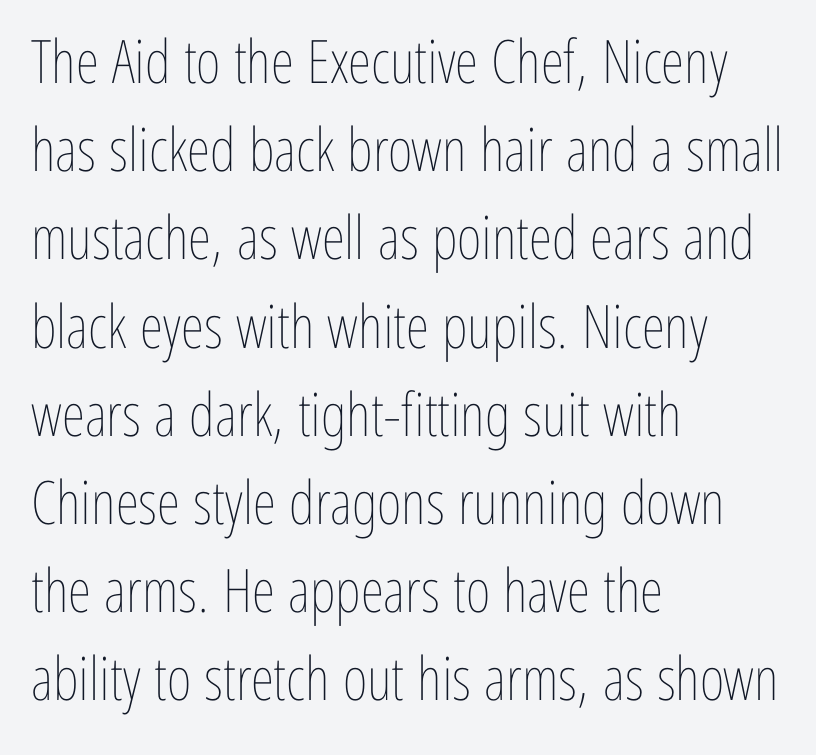
Q: Is the text bold? A: No.
Q: Is the text italic (slanted)? A: No, it is upright.
Q: Is the text underlined? A: No.
Q: How is the paragraph aligned? A: Left-aligned.
Q: Is the spacing between letters normal or unusually wide? A: Normal.
Q: Is the spacing between lines tight, normal or loose? A: Normal.
Q: Width (condensed, normal, or wide)? A: Condensed.
Q: Stroke contrast? A: Low.
Q: x-height? A: Medium.
Q: Monospaced? A: No.
